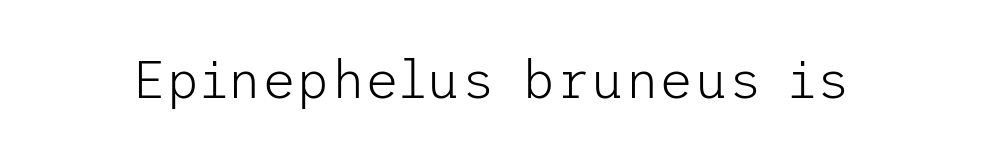
The image shows 53 px light sans-serif type, upright; set normal letter spacing, not underlined; low stroke contrast and a medium x-height.
